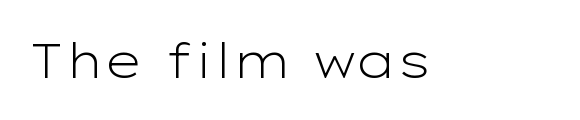
The image shows 48 px light, wide sans-serif type, upright; set normal letter spacing, not underlined; low stroke contrast and a medium x-height.
